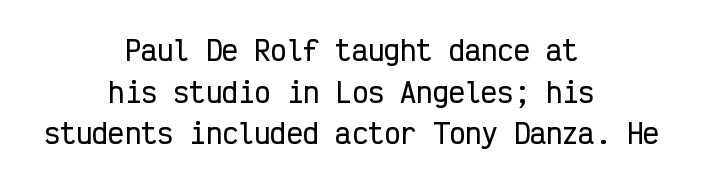
{"italic": "no", "underline": "no", "align": "center", "line_spacing": "normal", "line_spacing_ratio": 1.54, "letter_spacing": "normal", "letter_spacing_em": 0.0, "glyph_px": 27}
